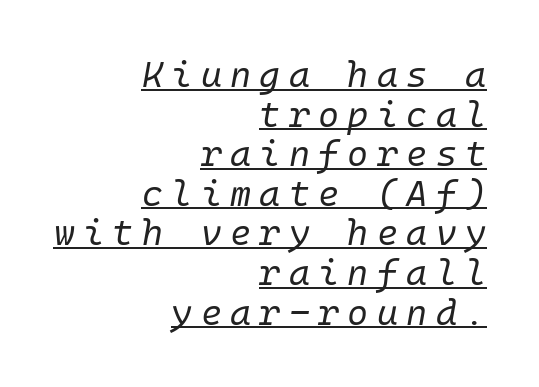
Q: Is the text bold? A: No.
Q: Is the text italic (slanted)? A: Yes, it leans right by about 10 degrees.
Q: Is the text underlined? A: Yes.
Q: How is the paragraph aligned? A: Right-aligned.
Q: Is the spacing between letters normal or unusually wide? A: Unusually wide.
Q: Is the spacing between lines tight, normal or loose? A: Tight.
Q: Width (condensed, normal, or wide)? A: Normal.
Q: Stroke contrast? A: Low.
Q: x-height? A: Medium.
